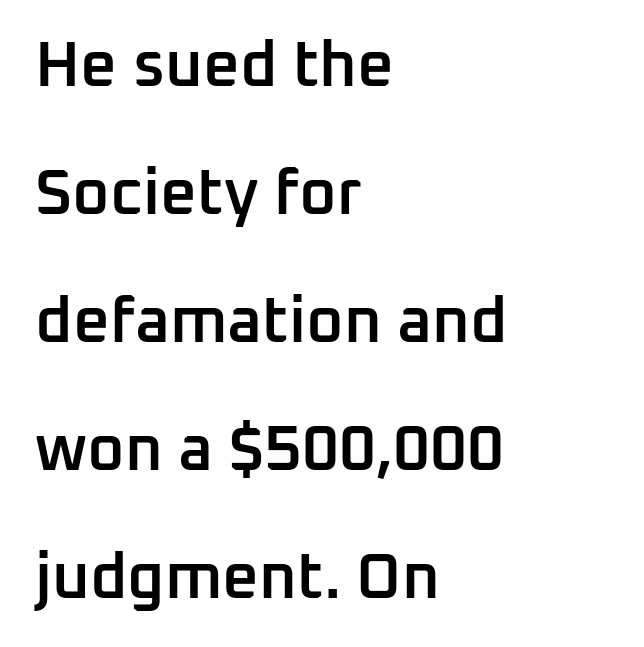
Classification — sans serif. The line-height multiplier appears high, well above default. This sample has the flowing, uneven cadence of proportional lettering. The letterforms sit shoulder to shoulder at normal distance.
